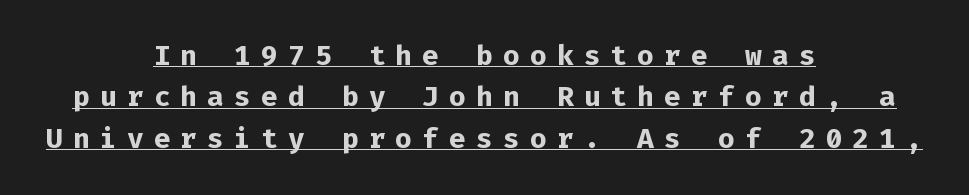
These lines are rendered in a fixed-pitch font. Nope, not italic — everything's standing straight. Evenly set lines give the paragraph a standard silhouette. In CSS terms this would be text-align: center. Display-style spreading of the glyphs; the letterfit is very open. The typesetter has applied underlining to the passage shown.
